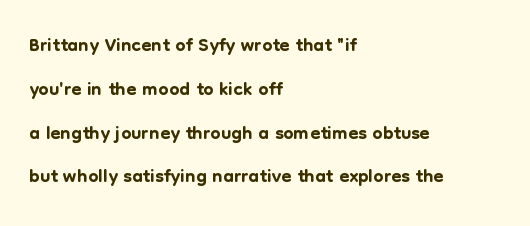
The rag falls on the right side of this text block. Is there any slant? The stems are plumb. These lines are rendered in a variable-pitch font. The block of text has a typical density, with ordinary space between rows.
